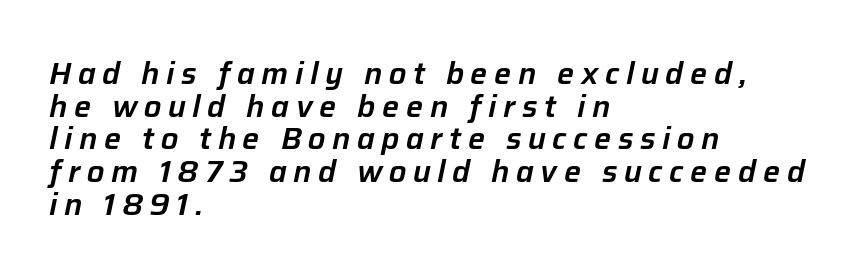
Q: Is the text italic (slanted)? A: Yes, it leans right by about 12 degrees.
Q: Is the text underlined? A: No.
Q: How is the paragraph aligned? A: Left-aligned.
Q: Is the spacing between letters normal or unusually wide? A: Unusually wide.
Q: Is the spacing between lines tight, normal or loose? A: Tight.
Q: Width (condensed, normal, or wide)? A: Normal.
Q: Stroke contrast? A: Low.
Q: x-height? A: Medium.
Q: Monospaced? A: No.
